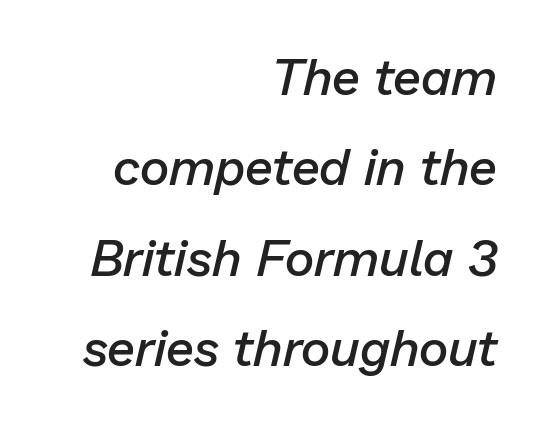
The image shows 51 px semibold type, italic (leaning right); set right-aligned, line spacing 1.77x, normal letter spacing, not underlined; low stroke contrast and a medium x-height.
